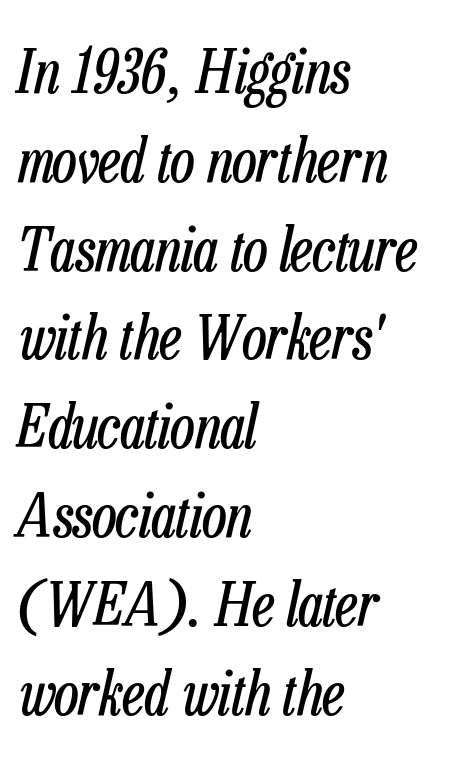
Standard letterfit; no display-style spreading of the glyphs. What's the leading like? Ordinary, nothing unusual. Spacing verdict: proportional, widths tailored to each character. The face looks like a standard text weight, possibly lighter. There's an unmistakable incline to the writing here.
